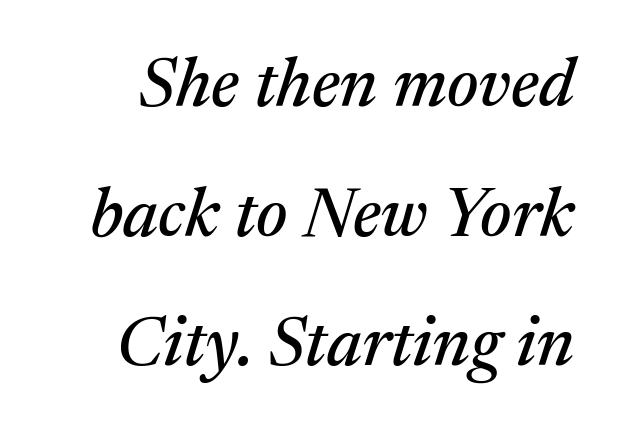
Q: Is the text italic (slanted)? A: Yes, it leans right by about 17 degrees.
Q: Is the typeface a serif or a sans-serif typeface? A: Serif.
Q: Is the text underlined? A: No.
Q: Is the spacing between letters normal or unusually wide? A: Normal.
Q: Width (condensed, normal, or wide)? A: Normal.
Q: Stroke contrast? A: Medium.
Q: x-height? A: Medium.
Q: Monospaced? A: No.
